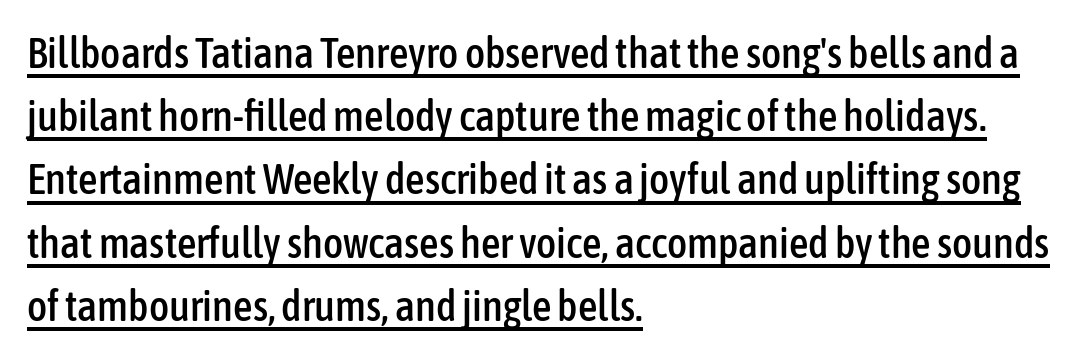
{"serif": "no", "italic": "no", "width": "condensed", "stroke_contrast": "low", "x_height": "medium", "monospaced": "no", "underline": "yes", "align": "left", "line_spacing": "normal", "line_spacing_ratio": 1.47, "letter_spacing": "normal", "letter_spacing_em": 0.0, "glyph_px": 43}
